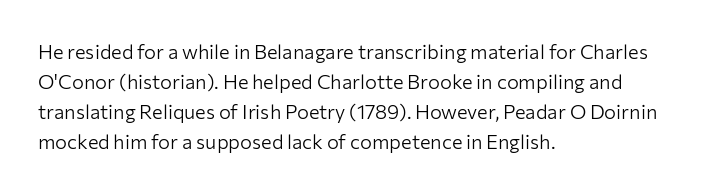
Q: Is the text bold? A: No.
Q: Is the text italic (slanted)? A: No, it is upright.
Q: Is the text underlined? A: No.
Q: How is the paragraph aligned? A: Left-aligned.
Q: Is the spacing between letters normal or unusually wide? A: Normal.
Q: Is the spacing between lines tight, normal or loose? A: Normal.
